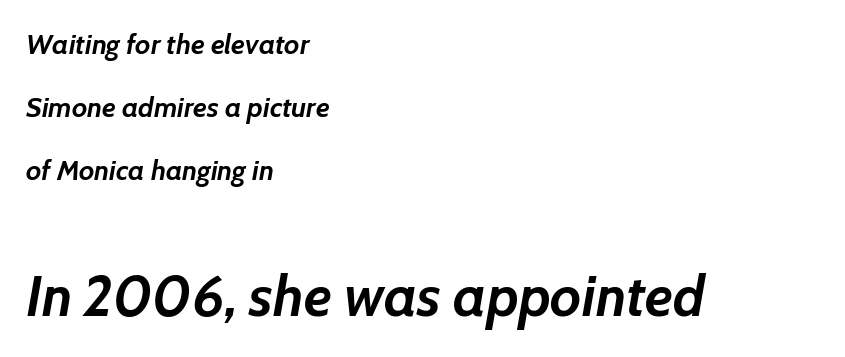
The image shows 57 px semibold type, italic (leaning right); set left-aligned, loose line spacing (2.25x), normal letter spacing, not underlined; the second (bottom) block is 2.04x larger; low stroke contrast and a medium x-height.
